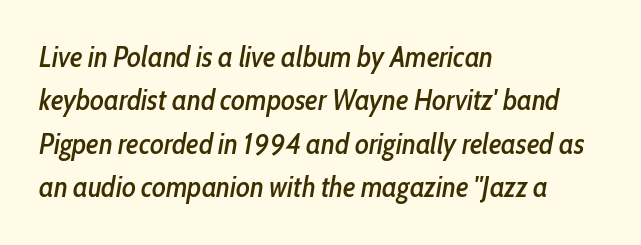
Q: Is the text italic (slanted)? A: Yes, it leans right by about 10 degrees.
Q: Is the text underlined? A: No.
Q: How is the paragraph aligned? A: Left-aligned.
Q: Is the spacing between letters normal or unusually wide? A: Normal.
Q: Is the spacing between lines tight, normal or loose? A: Normal.
Q: Width (condensed, normal, or wide)? A: Condensed.
Q: Stroke contrast? A: Low.
Q: x-height? A: Medium.
Q: Monospaced? A: No.
